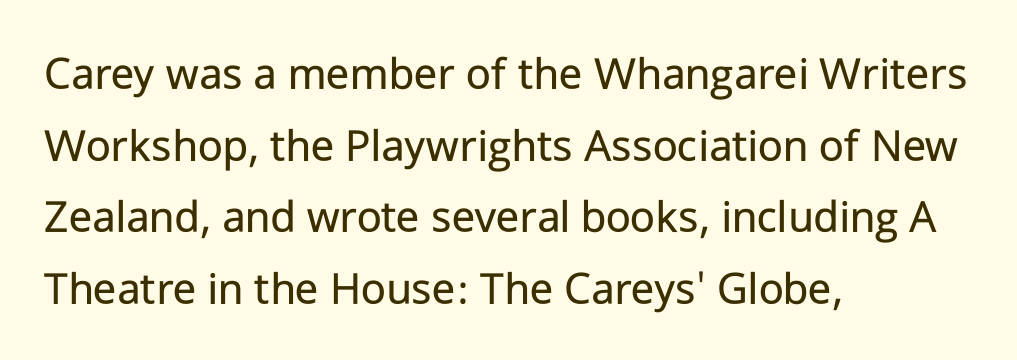
Q: Is the text bold? A: No.
Q: Is the text italic (slanted)? A: No, it is upright.
Q: Is the typeface a serif or a sans-serif typeface? A: Sans-serif.
Q: Is the text underlined? A: No.
Q: How is the paragraph aligned? A: Left-aligned.
Q: Is the spacing between letters normal or unusually wide? A: Normal.
Q: Is the spacing between lines tight, normal or loose? A: Normal.
Q: Width (condensed, normal, or wide)? A: Normal.
Q: Stroke contrast? A: Low.
Q: x-height? A: Medium.
Q: Monospaced? A: No.
